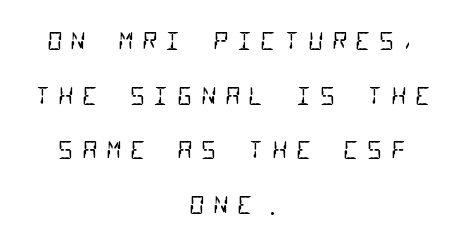
Typeset on center — no edge is straight. Think standard paragraph weight, or any step lighter than that. Words appear elongated and porous because spacing is wide. The glyphs are unaccompanied by any horizontal stroke below them.
